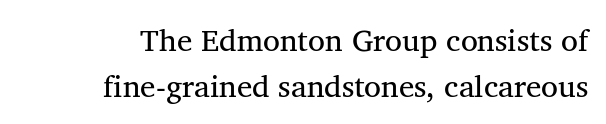
Q: Is the text bold? A: No.
Q: Is the text italic (slanted)? A: No, it is upright.
Q: Is the typeface a serif or a sans-serif typeface? A: Serif.
Q: Is the text underlined? A: No.
Q: Is the spacing between letters normal or unusually wide? A: Normal.
Q: Is the spacing between lines tight, normal or loose? A: Normal.
Q: Width (condensed, normal, or wide)? A: Normal.
Q: Stroke contrast? A: Medium.
Q: x-height? A: Medium.
Q: Monospaced? A: No.
